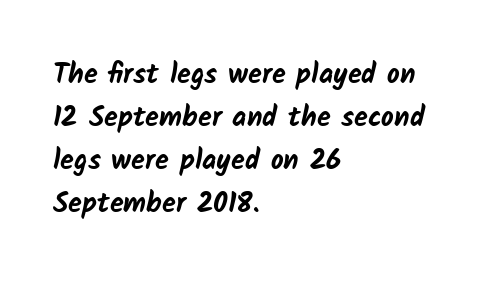
{"serif": "no", "bold": "yes", "weight": "bold", "width": "normal", "stroke_contrast": "low", "x_height": "medium", "monospaced": "no", "underline": "no", "align": "left", "line_spacing": "normal", "line_spacing_ratio": 1.54, "letter_spacing": "normal", "letter_spacing_em": 0.0, "glyph_px": 28}
